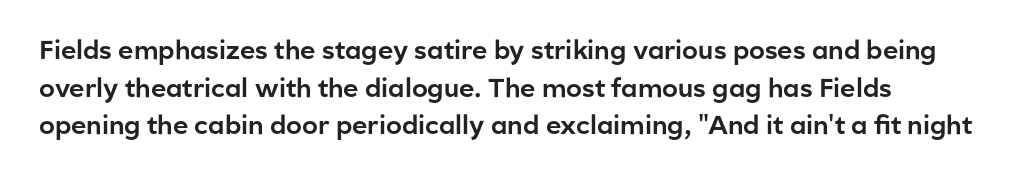
The passage shown has conventional tracking throughout. The leading is moderate, giving the passage an even texture. Upright lettering throughout. Nobody drew a line under any word here.
